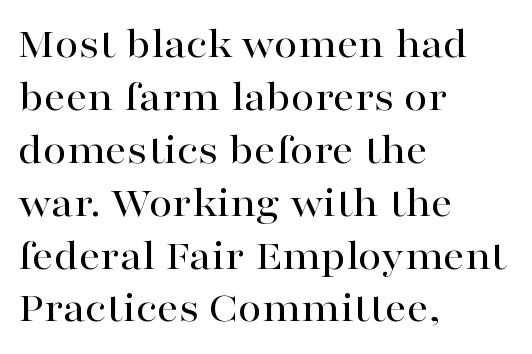
Compared with typical body copy, the letter spacing here is the same. Observe the serifs anchoring each vertical stroke in this sample. Just letters on the line, the space beneath them empty. Casual observation: everything's shoved over to the left.
